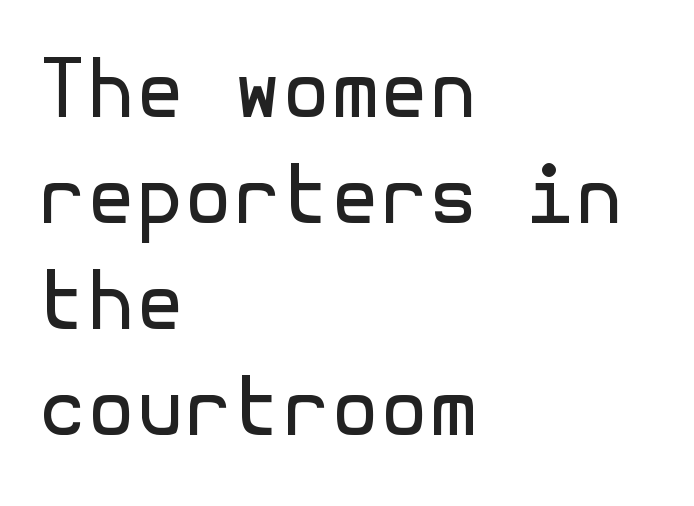
Q: Is the text bold? A: No.
Q: Is the text italic (slanted)? A: No, it is upright.
Q: Is the typeface a serif or a sans-serif typeface? A: Sans-serif.
Q: Is the text underlined? A: No.
Q: How is the paragraph aligned? A: Left-aligned.
Q: Is the spacing between letters normal or unusually wide? A: Normal.
Q: Is the spacing between lines tight, normal or loose? A: Normal.
Q: Width (condensed, normal, or wide)? A: Normal.
Q: x-height? A: Medium.
